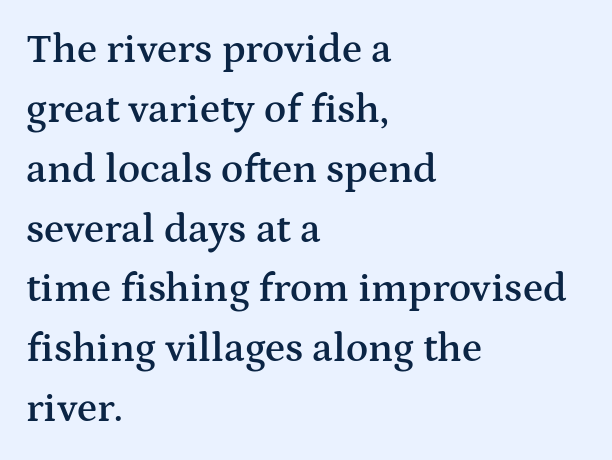
Descenders are the only things crossing below the line. The face used here is proportionally spaced, like ordinary book or web type. Italic: no, the glyphs are upright roman. How are the letters spaced? Ordinarily, with no added tracking.
